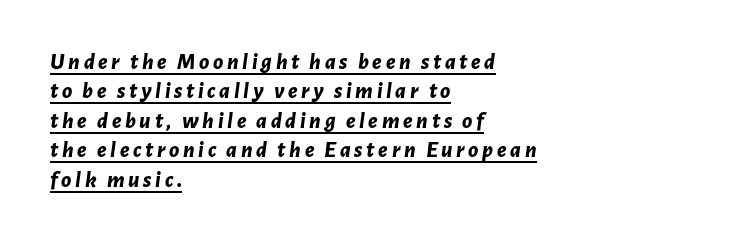
The image shows 23 px bold type, italic (leaning right); set left-aligned, normal line spacing (1.28x), underlined.
